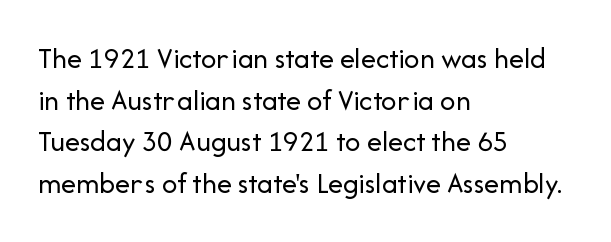
Q: Is the text bold? A: No.
Q: Is the text italic (slanted)? A: No, it is upright.
Q: Is the typeface a serif or a sans-serif typeface? A: Sans-serif.
Q: Is the text underlined? A: No.
Q: How is the paragraph aligned? A: Left-aligned.
Q: Is the spacing between letters normal or unusually wide? A: Normal.
Q: Is the spacing between lines tight, normal or loose? A: Normal.
Q: Width (condensed, normal, or wide)? A: Normal.
Q: Stroke contrast? A: Low.
Q: x-height? A: Medium.
Q: Monospaced? A: No.
